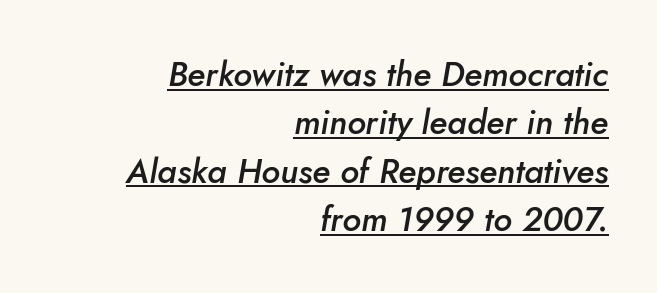
The image shows 34 px semibold type, italic (leaning right); set right-aligned, normal line spacing (1.42x), normal letter spacing, underlined; low stroke contrast and a small x-height.
